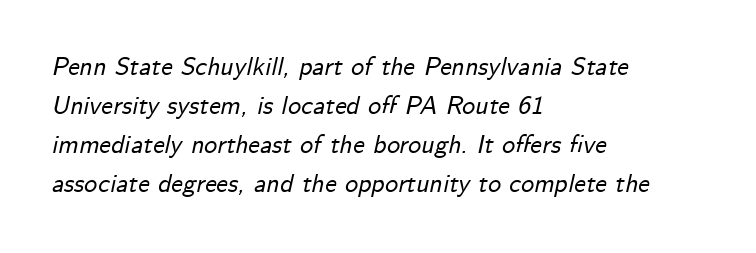
The image shows 26 px text type, italic (leaning right); set left-aligned, normal line spacing (1.5x), normal letter spacing, not underlined.
